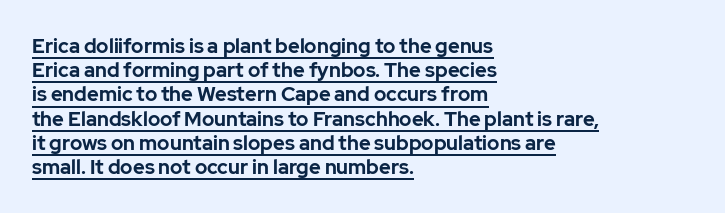
Q: Is the text bold? A: Yes.
Q: Is the text italic (slanted)? A: No, it is upright.
Q: Is the text underlined? A: Yes.
Q: How is the paragraph aligned? A: Left-aligned.
Q: Is the spacing between letters normal or unusually wide? A: Normal.
